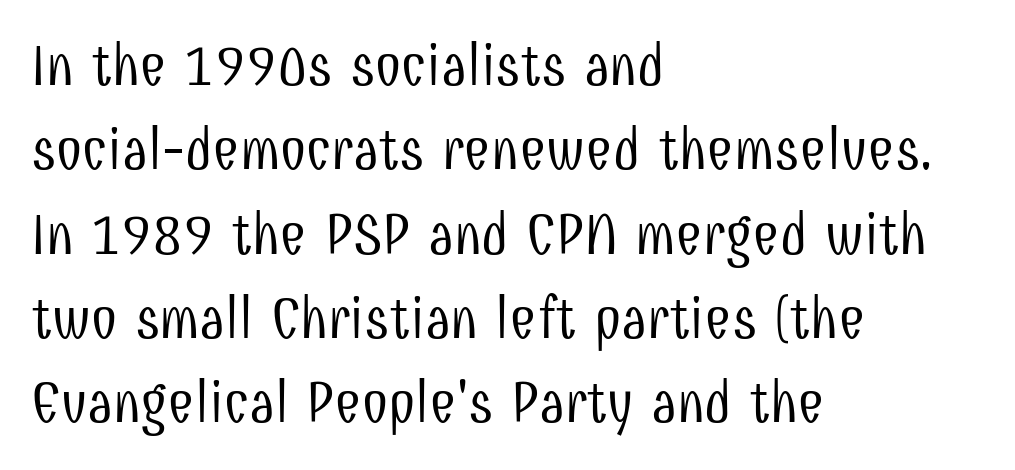
Q: Is the text bold? A: No.
Q: Is the text italic (slanted)? A: No, it is upright.
Q: Is the typeface a serif or a sans-serif typeface? A: Sans-serif.
Q: Is the text underlined? A: No.
Q: How is the paragraph aligned? A: Left-aligned.
Q: Is the spacing between letters normal or unusually wide? A: Normal.
Q: Is the spacing between lines tight, normal or loose? A: Normal.
Q: Width (condensed, normal, or wide)? A: Condensed.
Q: Stroke contrast? A: Low.
Q: x-height? A: Medium.
Q: Monospaced? A: No.
